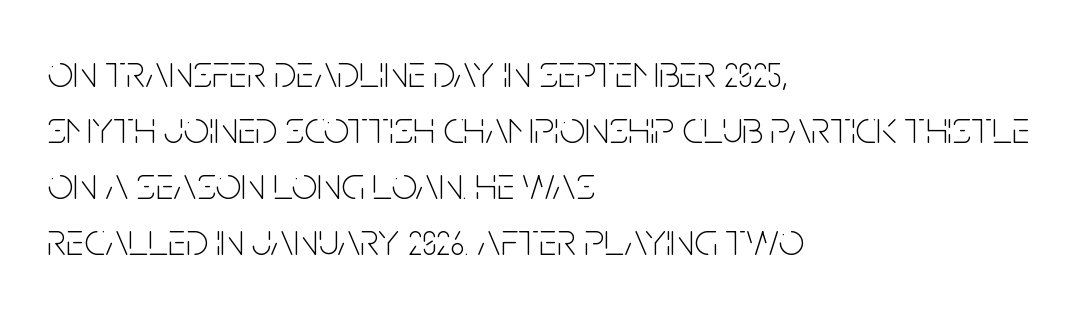
The image shows 46 px thin, condensed sans-serif type, upright; set left-aligned, line spacing 1.22x, normal letter spacing, not underlined; low stroke contrast and a large x-height.
